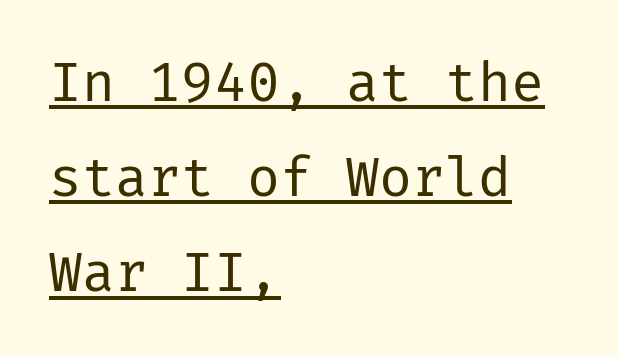
You can tell it's not italic because the verticals are truly vertical. The typesetter chose a ragged-right arrangement here. To sum up the face: it is a sans, with no serifs. Summary of weight: not heavy and not bold. Descenders here cross a horizontal rule under the line.
